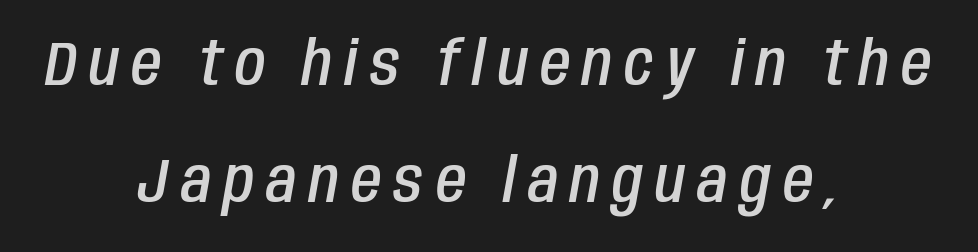
Here the designer chose a conventional face with non-uniform glyph widths. The letterforms stand isolated, each surrounded by extra space. Descenders are the only things crossing below the line. The strokes are fattened partway — semibold, not bold. Reading down the block, each line starts at a different indent, mirrored at its end. Emphasis-style slanted type is in use.
